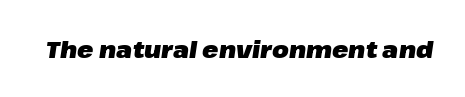
Q: Is the text bold? A: Yes.
Q: Is the text italic (slanted)? A: Yes, it leans right by about 8 degrees.
Q: Is the text underlined? A: No.
Q: Is the spacing between letters normal or unusually wide? A: Normal.
